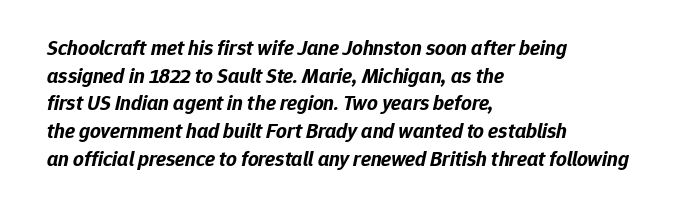
In terms of posture, this sample is oblique. Stroke thickness is high; the sample reads as a true bold. Typeset ragged right — the left edge is the straight one. How are the letters spaced? Ordinarily, with no added tracking. Clear beneath every line of the passage. Leading: standard.
